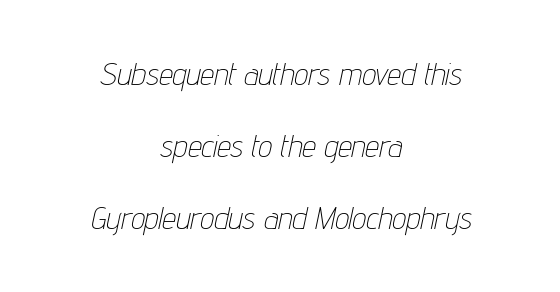
{"italic": "yes", "lean": "right", "slant_degrees": 12, "bold": "no", "weight": "thin", "width": "condensed", "stroke_contrast": "low", "x_height": "medium", "monospaced": "no", "underline": "no", "align": "center", "line_spacing": "loose", "line_spacing_ratio": 2.32, "letter_spacing": "normal", "letter_spacing_em": 0.0, "glyph_px": 31}
